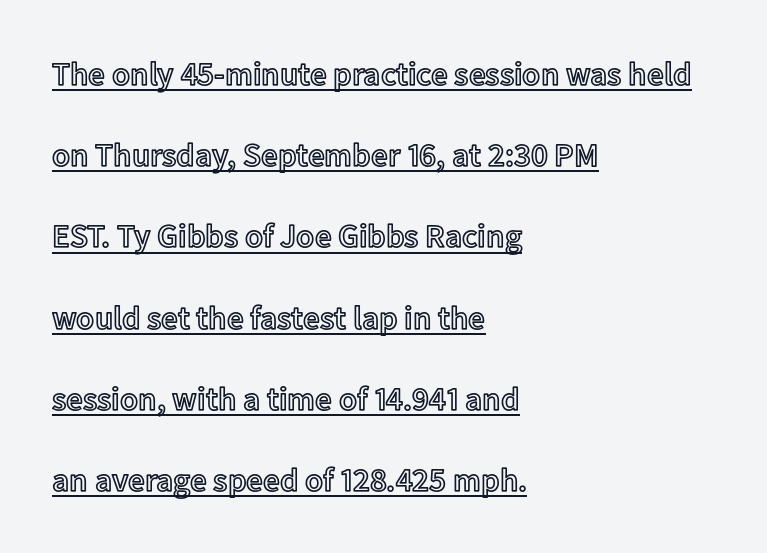
{"italic": "no", "width": "normal", "x_height": "medium", "monospaced": "no", "underline": "yes", "align": "left", "line_spacing": "loose", "line_spacing_ratio": 2.46, "letter_spacing": "normal", "letter_spacing_em": 0.0, "glyph_px": 33}
